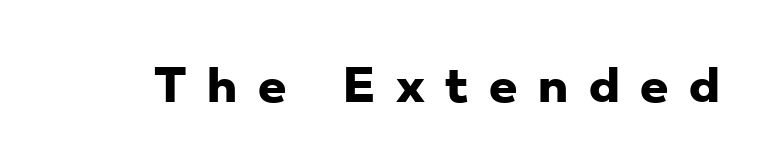
Q: Is the text bold? A: Yes.
Q: Is the typeface a serif or a sans-serif typeface? A: Sans-serif.
Q: Is the text underlined? A: No.
Q: Is the spacing between letters normal or unusually wide? A: Unusually wide.
Q: Width (condensed, normal, or wide)? A: Wide.
Q: Stroke contrast? A: Low.
Q: x-height? A: Small.
Q: Monospaced? A: No.
